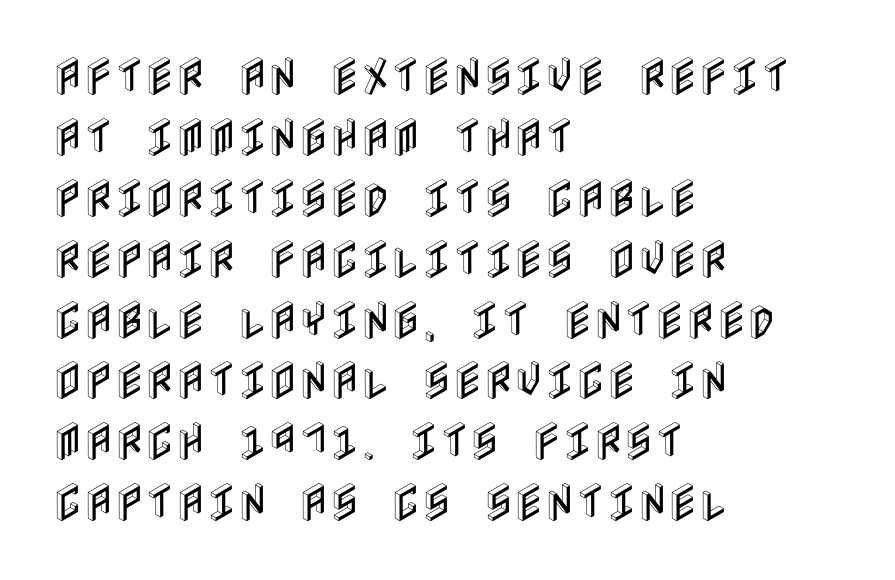
The image shows 42 px condensed type, upright; set left-aligned, normal line spacing (1.45x), normal letter spacing, not underlined; a large x-height.
